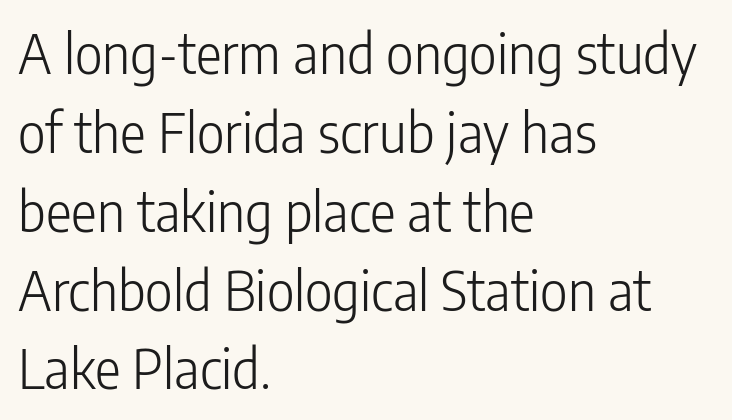
The image shows 54 px light, condensed sans-serif type, upright; set left-aligned, normal line spacing (1.46x), normal letter spacing, not underlined; low stroke contrast and a medium x-height.
